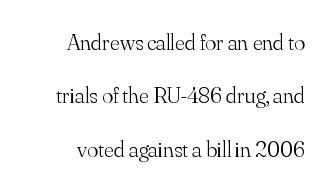
The image shows 23 px text type, upright; set loose line spacing (2.32x), normal letter spacing, not underlined.
